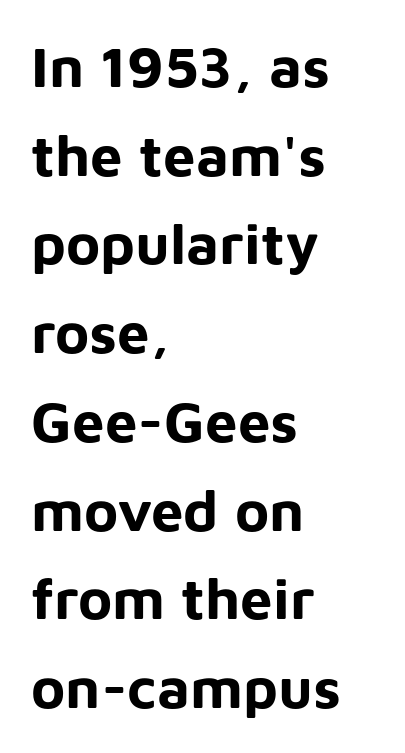
The space beneath each line is pristine and unruled. Characters remain perfectly vertical along every line. Leading: standard. Character widths vary here, with narrow letters taking less room than wide ones. Typographic density is high because the face is bold. Font category for this specimen: sans-serif.
